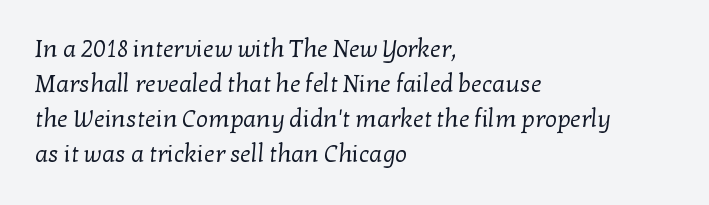
The image shows 24 px text type; set left-aligned, normal line spacing (1.46x), normal letter spacing, not underlined.
